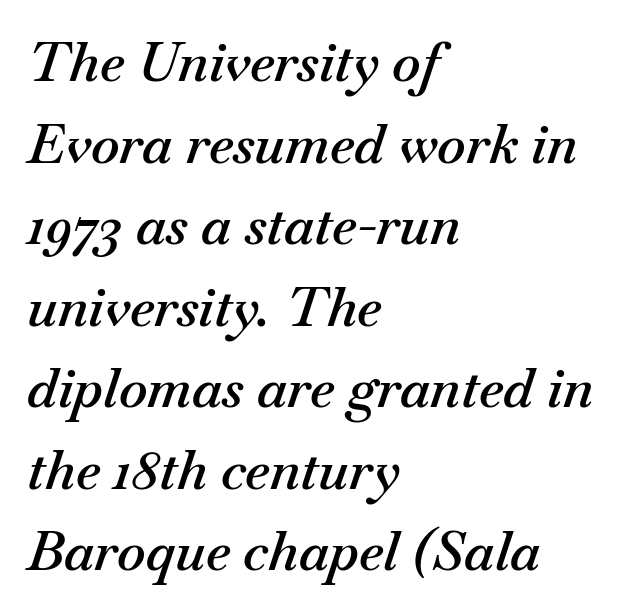
The image shows 54 px semibold type, italic (leaning right); set left-aligned, normal line spacing (1.51x), normal letter spacing, not underlined; medium stroke contrast and a small x-height.
